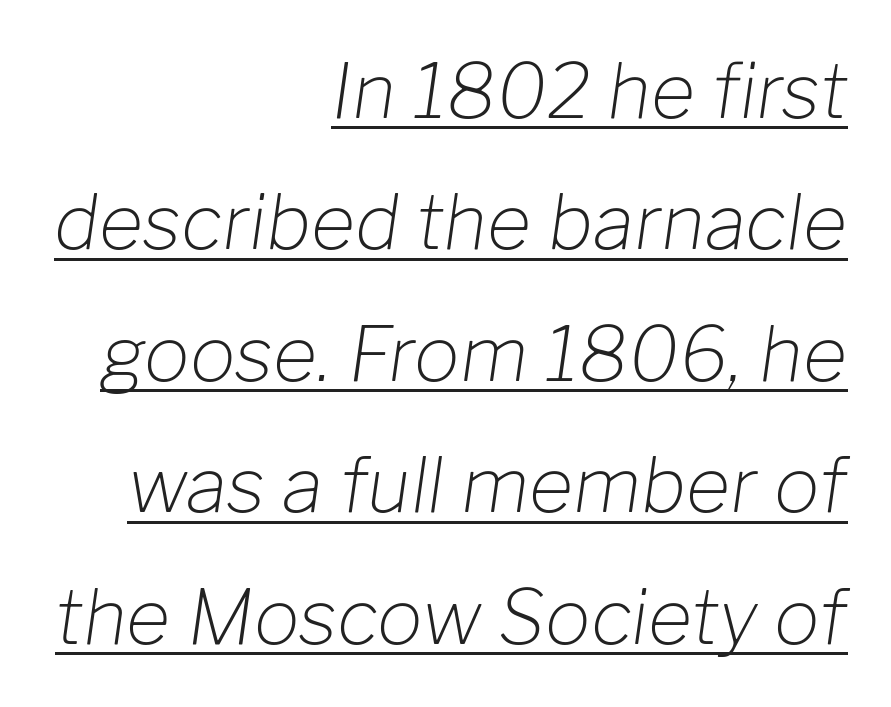
The image shows 76 px light type, italic (leaning right); set right-aligned, line spacing 1.73x, normal letter spacing, underlined; low stroke contrast and a medium x-height.
